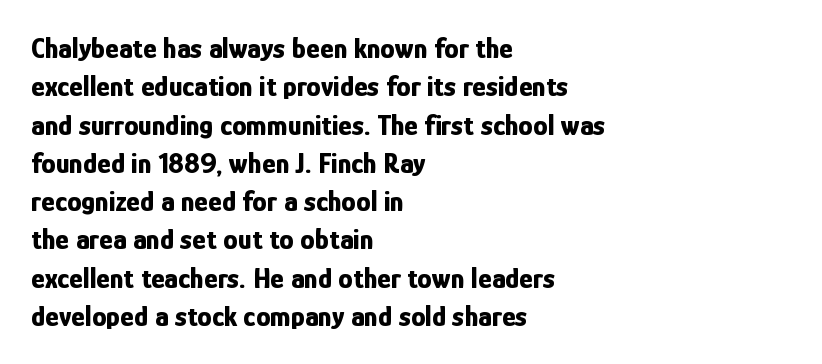
Q: Is the text bold? A: Yes.
Q: Is the text italic (slanted)? A: No, it is upright.
Q: Is the typeface a serif or a sans-serif typeface? A: Sans-serif.
Q: Is the text underlined? A: No.
Q: How is the paragraph aligned? A: Left-aligned.
Q: Is the spacing between letters normal or unusually wide? A: Normal.
Q: Is the spacing between lines tight, normal or loose? A: Normal.
Q: Width (condensed, normal, or wide)? A: Condensed.
Q: Stroke contrast? A: Low.
Q: x-height? A: Medium.
Q: Monospaced? A: No.
